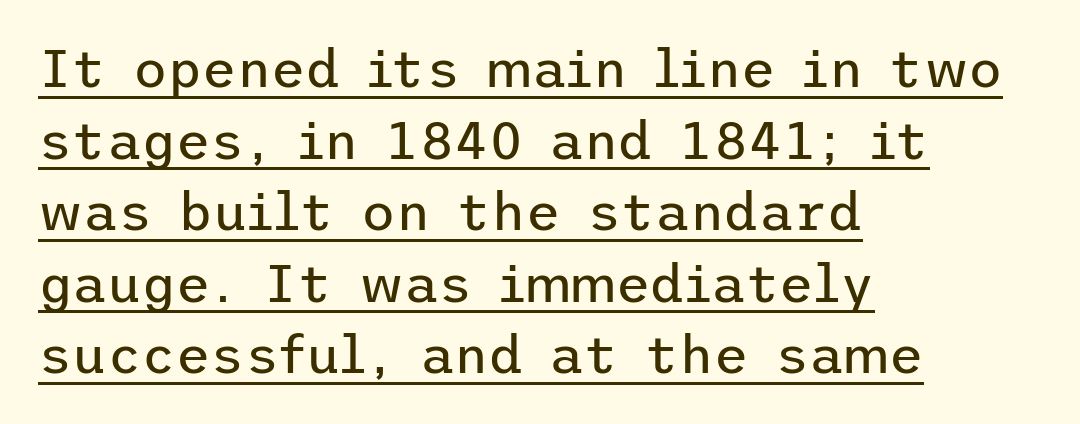
{"serif": "no", "italic": "no", "bold": "no", "weight": "regular", "width": "normal", "stroke_contrast": "low", "x_height": "medium", "underline": "yes", "align": "left", "line_spacing": "normal", "line_spacing_ratio": 1.35, "letter_spacing": "normal", "letter_spacing_em": 0.0, "glyph_px": 53}
